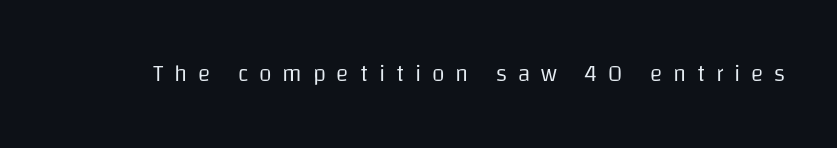
{"italic": "no", "bold": "no", "underline": "no", "letter_spacing": "wide", "letter_spacing_em": 0.47, "glyph_px": 23}
